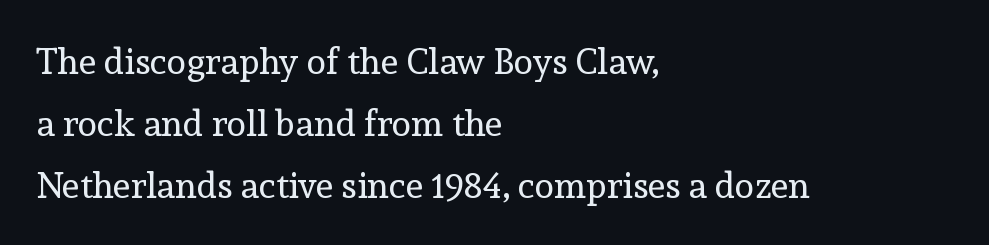
The image shows 36 px regular-weight serif type, upright; set left-aligned, line spacing 1.72x, normal letter spacing, not underlined; a medium x-height.
